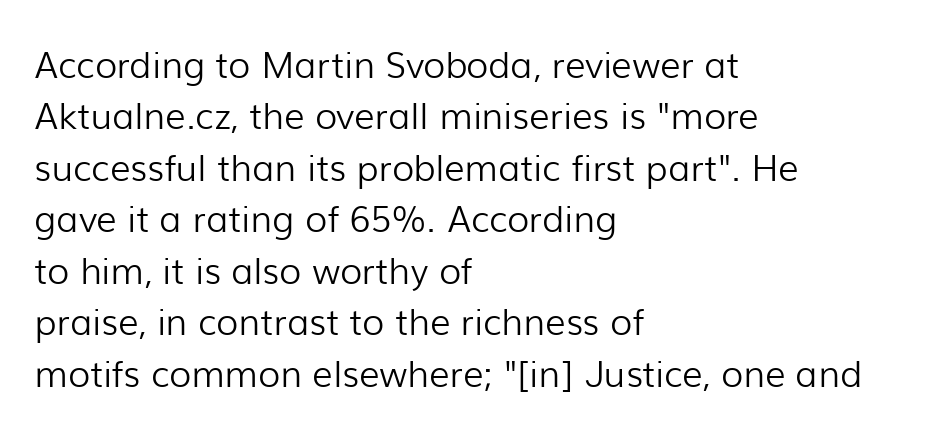
Q: Is the text bold? A: No.
Q: Is the text italic (slanted)? A: No, it is upright.
Q: Is the typeface a serif or a sans-serif typeface? A: Sans-serif.
Q: Is the text underlined? A: No.
Q: How is the paragraph aligned? A: Left-aligned.
Q: Is the spacing between letters normal or unusually wide? A: Normal.
Q: Is the spacing between lines tight, normal or loose? A: Normal.
Q: Width (condensed, normal, or wide)? A: Normal.
Q: Stroke contrast? A: Low.
Q: x-height? A: Medium.
Q: Monospaced? A: No.
